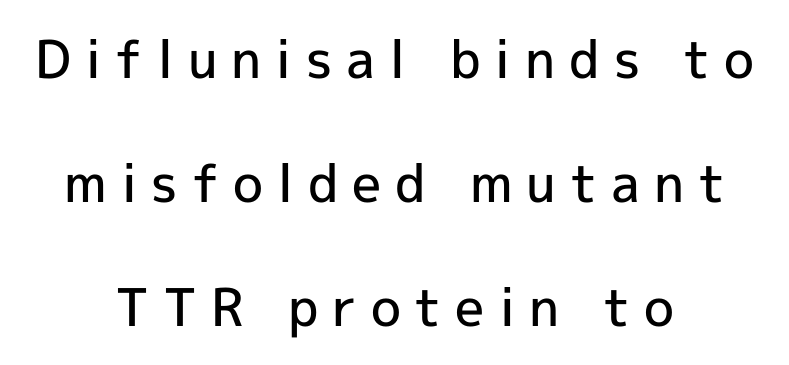
Honestly, the rows look like they've been pulled way apart. The gap between lines stays unmarked. These lines carry some extra weight — a demibold, not a full bold. This sample uses an upright cut, with every glyph sitting square on the baseline.
